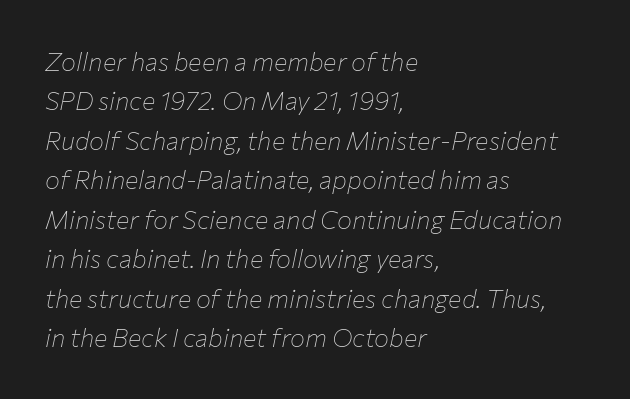
Any mark beneath the type? The region is blank. Line beginnings align vertically; line endings do not. The face used here is rendered with its standard letterfit. The face used here has a pronounced slope to its letters. Summary of weight: not heavy and not bold. The rows are spaced the way most documents space them.
